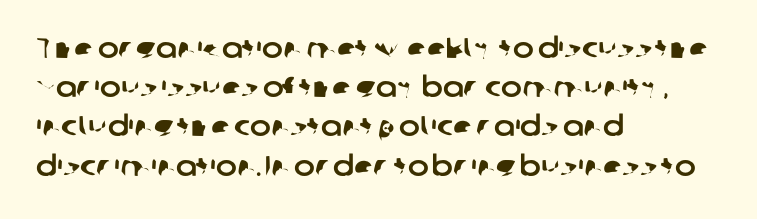
The image shows 28 px sans-serif type; set left-aligned, normal line spacing (1.4x), normal letter spacing, not underlined; low stroke contrast and a medium x-height.
